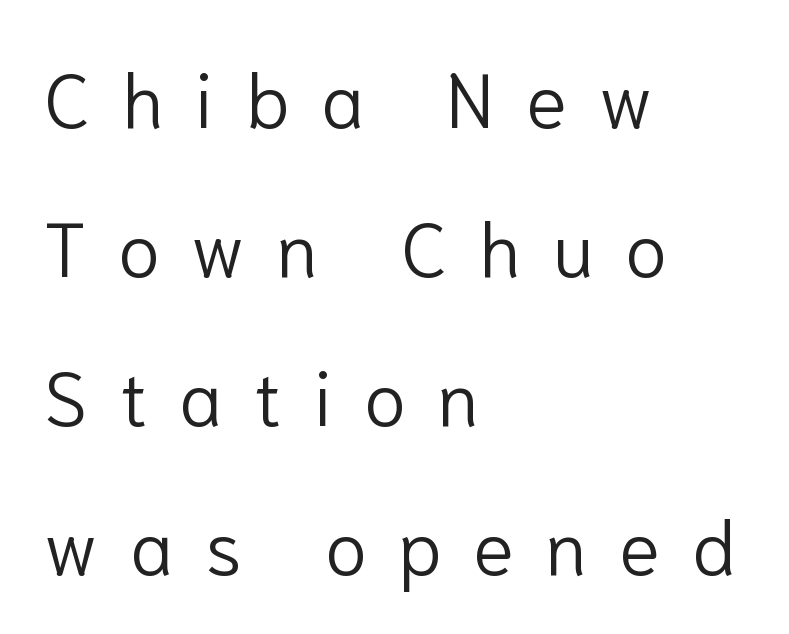
Q: Is the text bold? A: No.
Q: Is the text italic (slanted)? A: No, it is upright.
Q: Is the typeface a serif or a sans-serif typeface? A: Sans-serif.
Q: Is the text underlined? A: No.
Q: How is the paragraph aligned? A: Left-aligned.
Q: Is the spacing between letters normal or unusually wide? A: Unusually wide.
Q: Is the spacing between lines tight, normal or loose? A: Loose.
Q: Width (condensed, normal, or wide)? A: Normal.
Q: Stroke contrast? A: Low.
Q: x-height? A: Medium.
Q: Monospaced? A: No.
